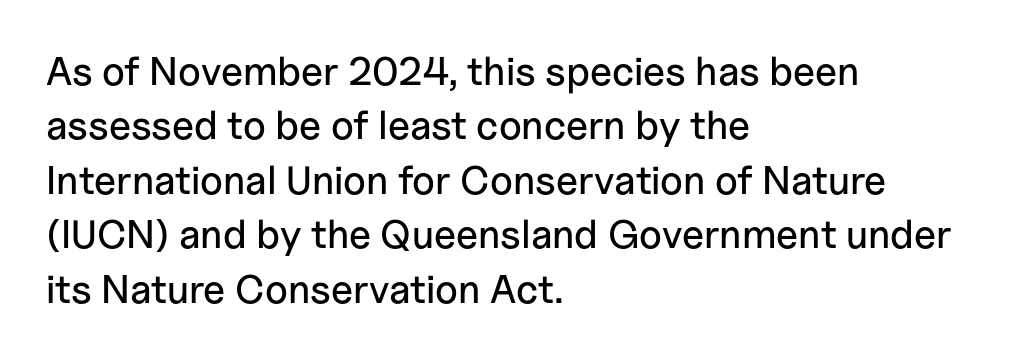
The image shows 40 px sans-serif type, upright; set left-aligned, normal line spacing (1.36x), normal letter spacing, not underlined; low stroke contrast and a medium x-height.
